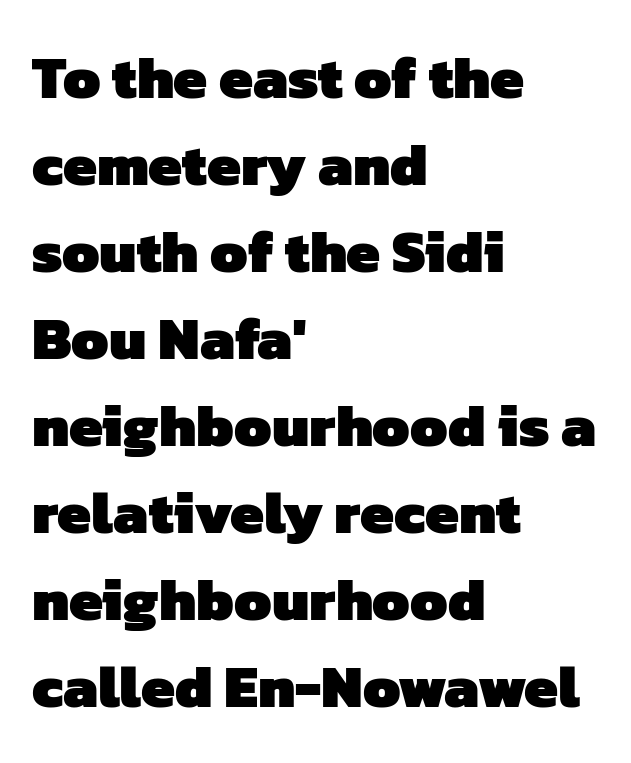
The image shows 60 px heavy sans-serif type; set left-aligned, normal line spacing (1.45x), normal letter spacing, not underlined; low stroke contrast and a medium x-height.
